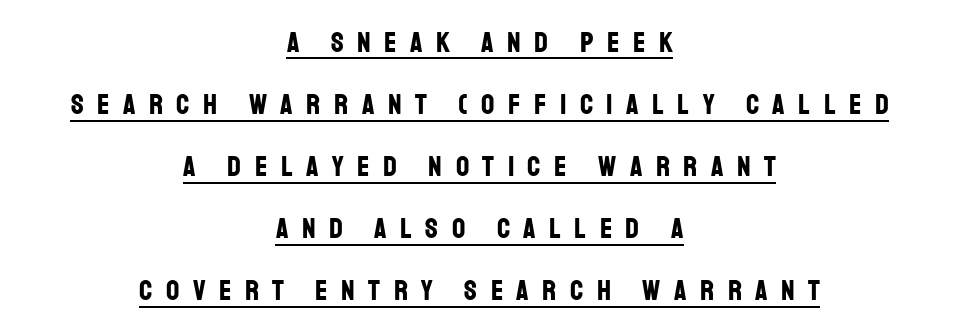
{"serif": "no", "italic": "no", "bold": "yes", "weight": "bold", "width": "condensed", "stroke_contrast": "low", "x_height": "large", "monospaced": "no", "underline": "yes", "align": "center", "line_spacing": "loose", "line_spacing_ratio": 2.14, "letter_spacing": "wide", "letter_spacing_em": 0.47, "glyph_px": 29}
